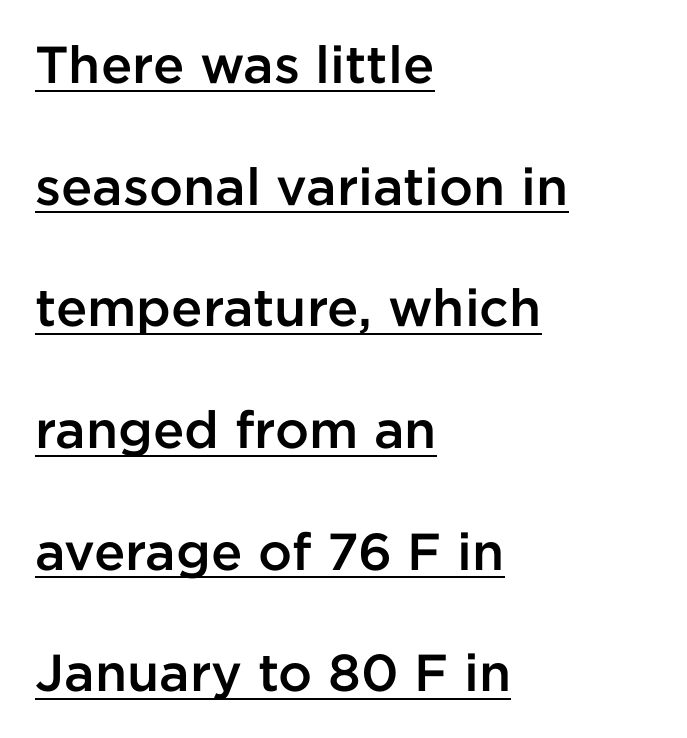
Q: Is the text bold? A: Semi-bold.
Q: Is the text italic (slanted)? A: No, it is upright.
Q: Is the typeface a serif or a sans-serif typeface? A: Sans-serif.
Q: Is the text underlined? A: Yes.
Q: How is the paragraph aligned? A: Left-aligned.
Q: Is the spacing between letters normal or unusually wide? A: Normal.
Q: Is the spacing between lines tight, normal or loose? A: Loose.
Q: Width (condensed, normal, or wide)? A: Normal.
Q: Stroke contrast? A: Low.
Q: x-height? A: Medium.
Q: Monospaced? A: No.
